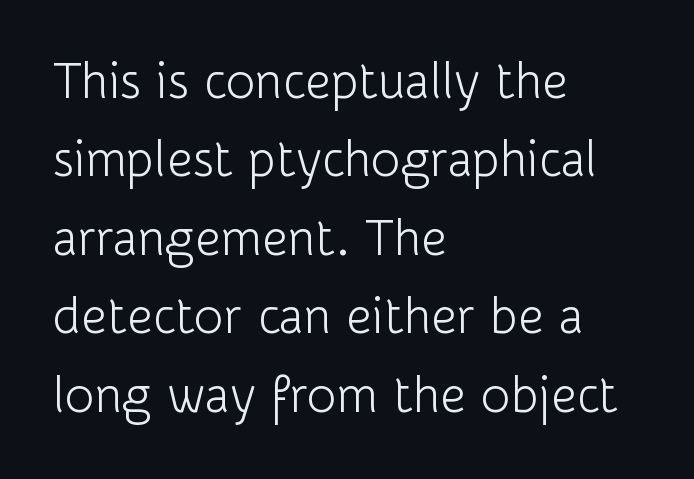
The image shows 50 px light sans-serif type, upright; set left-aligned, normal line spacing (1.57x), normal letter spacing, not underlined; low stroke contrast and a medium x-height.
